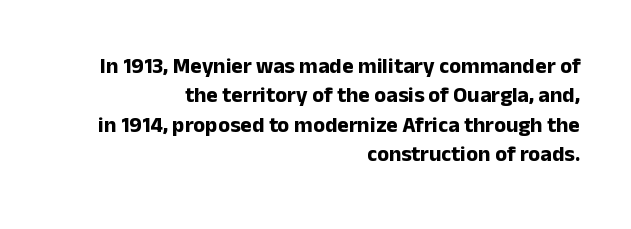
What's the leading like? Ordinary, nothing unusual. If you drew a ruler down the right edge, every line would touch it. The font is running at its bold setting. The lettering stays uniformly vertical, giving the passage a roman look.
